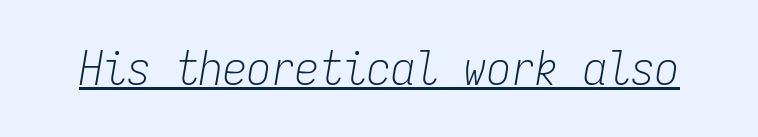
The gaps between neighbouring characters are ordinary and unremarkable. You can tell it's italic because the verticals aren't actually vertical. The passage shown is typed in a monospace face where columns stay perfectly aligned. Unbolded letterforms with no extra heft. Decoration check: the copy is underlined.
